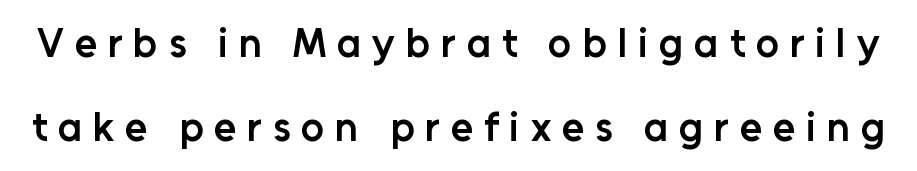
The image shows 41 px semibold sans-serif type, upright; set loose line spacing (2.05x), unusually wide letter spacing (+0.26 em), not underlined; low stroke contrast and a medium x-height.
